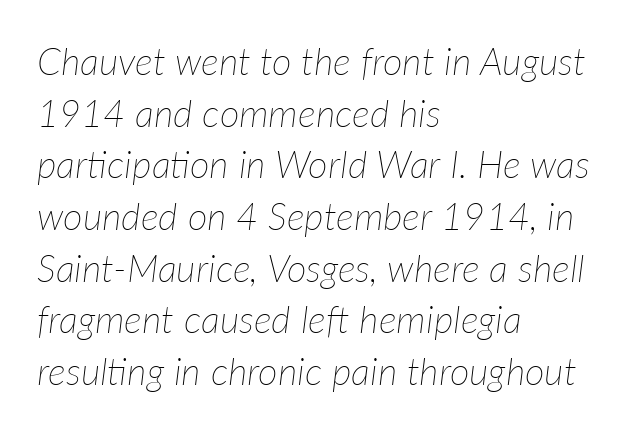
Q: Is the text bold? A: No.
Q: Is the text italic (slanted)? A: Yes, it leans right by about 7 degrees.
Q: Is the text underlined? A: No.
Q: How is the paragraph aligned? A: Left-aligned.
Q: Is the spacing between letters normal or unusually wide? A: Normal.
Q: Is the spacing between lines tight, normal or loose? A: Normal.
Q: Width (condensed, normal, or wide)? A: Normal.
Q: Stroke contrast? A: Low.
Q: x-height? A: Medium.
Q: Monospaced? A: No.
